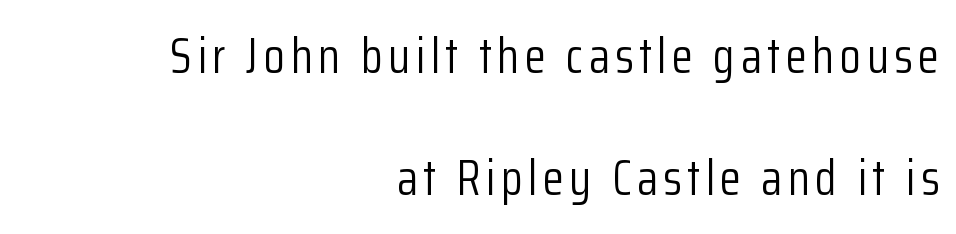
Q: Is the text bold? A: No.
Q: Is the text italic (slanted)? A: No, it is upright.
Q: Is the typeface a serif or a sans-serif typeface? A: Sans-serif.
Q: Is the text underlined? A: No.
Q: How is the paragraph aligned? A: Right-aligned.
Q: Is the spacing between lines tight, normal or loose? A: Loose.
Q: Width (condensed, normal, or wide)? A: Condensed.
Q: Stroke contrast? A: Low.
Q: x-height? A: Medium.
Q: Monospaced? A: No.
